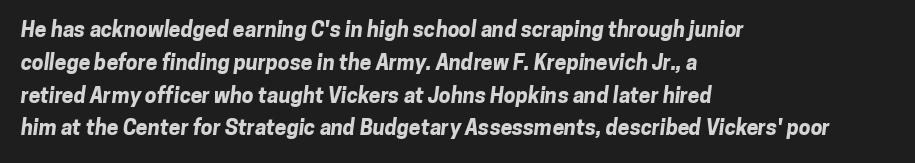
The image shows 21 px bold type; set left-aligned, normal line spacing (1.56x), normal letter spacing, not underlined.
